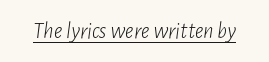
{"italic": "yes", "lean": "right", "slant_degrees": 7, "bold": "no", "underline": "yes", "letter_spacing": "normal", "letter_spacing_em": 0.0, "glyph_px": 23}
